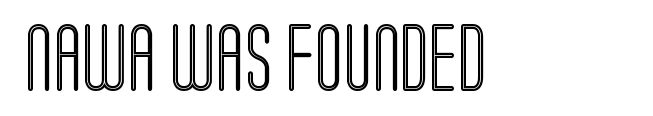
Q: Is the text italic (slanted)? A: No, it is upright.
Q: Is the text underlined? A: No.
Q: Is the spacing between letters normal or unusually wide? A: Normal.
Q: Width (condensed, normal, or wide)? A: Condensed.
Q: x-height? A: Large.
Q: Monospaced? A: No.
